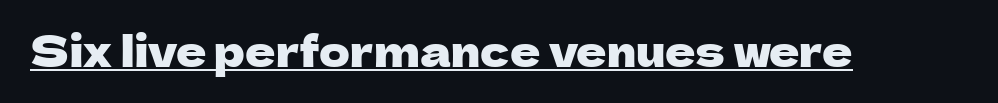
Decoration check: the copy is underlined. Tracking value appears to be zero — textbook default spacing. This sample has the flowing, uneven cadence of proportional lettering. It's the straight-up-and-down kind of type. The letters carry no serifs — their stems end cleanly without finishing strokes.
